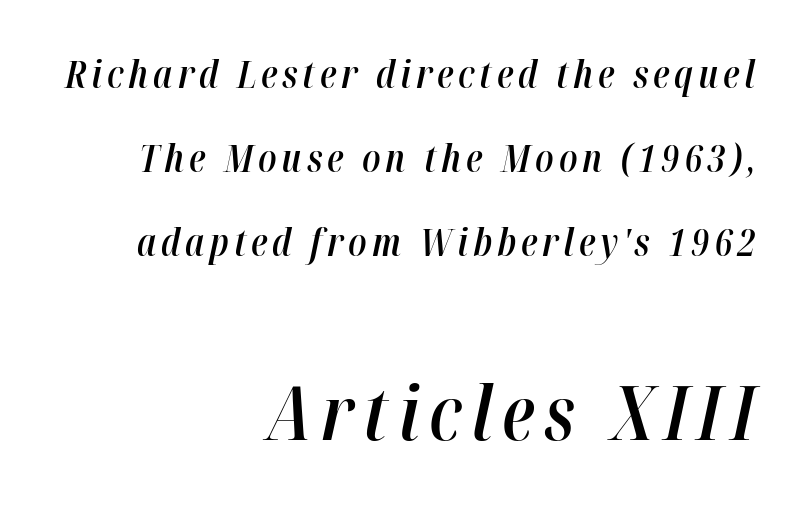
The image shows 75 px semibold, condensed type, italic (leaning right); set right-aligned, loose line spacing (2.21x), not underlined; the second (bottom) block is 1.97x larger; high stroke contrast and a medium x-height.
